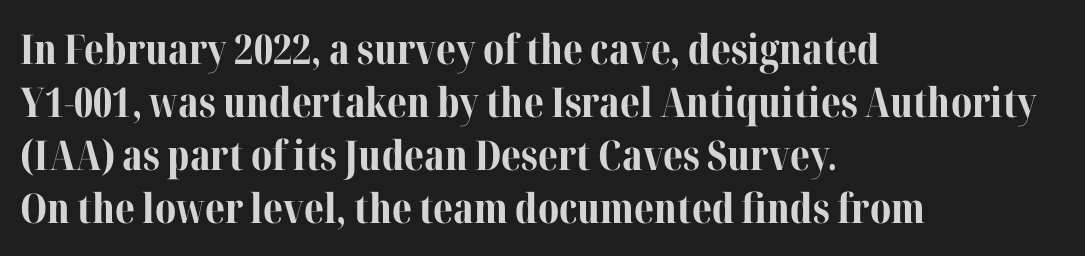
Summary of vertical rhythm: regular, with standard interline spacing. Think of a printed novel: that variable character pitch is what you see here. Weight check: bold — yes, fully. A roman cut, with each character standing at attention. Each word holds together tightly as a unit, with standard inter-letter gaps. Serif or sans? Serif — the stroke terminals have little feet.
